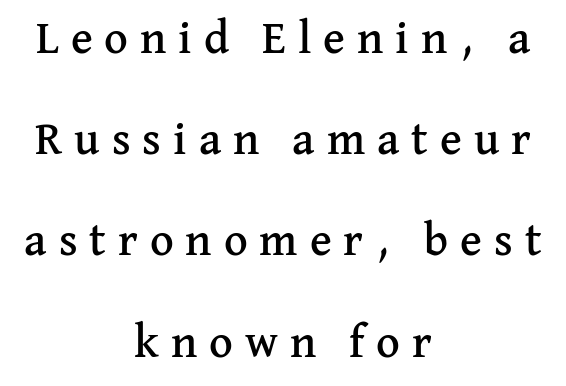
{"serif": "yes", "italic": "no", "width": "normal", "stroke_contrast": "medium", "x_height": "medium", "monospaced": "no", "underline": "no", "align": "center", "line_spacing": "loose", "line_spacing_ratio": 2.2, "letter_spacing": "wide", "letter_spacing_em": 0.26, "glyph_px": 46}
